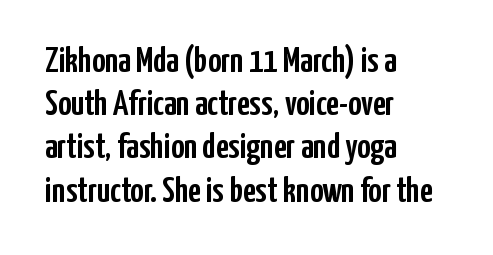
The image shows 36 px condensed sans-serif type, upright; set left-aligned, line spacing 1.2x, normal letter spacing, not underlined; low stroke contrast and a medium x-height.
